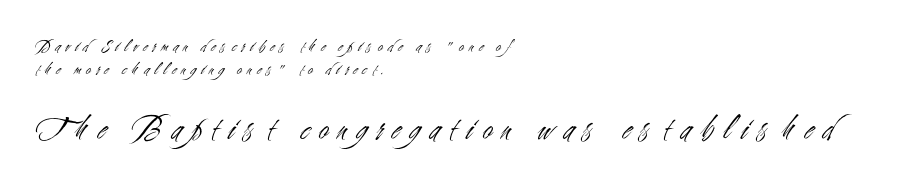
The image shows 35 px light, condensed sans-serif type; set left-aligned, normal line spacing (1.26x), unusually wide letter spacing (+0.29 em), not underlined; the second (bottom) block is 1.94x larger; medium stroke contrast and a small x-height.
